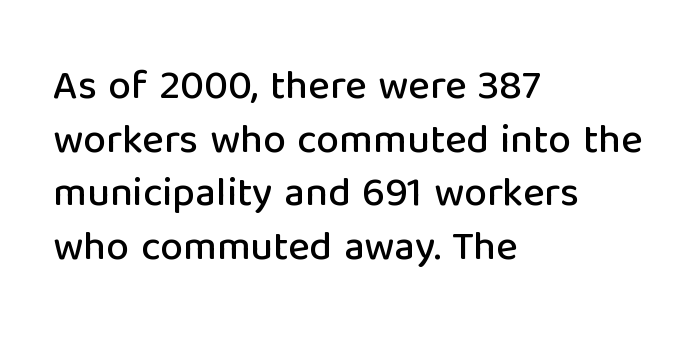
Q: Is the text italic (slanted)? A: No, it is upright.
Q: Is the typeface a serif or a sans-serif typeface? A: Sans-serif.
Q: Is the text underlined? A: No.
Q: How is the paragraph aligned? A: Left-aligned.
Q: Is the spacing between letters normal or unusually wide? A: Normal.
Q: Is the spacing between lines tight, normal or loose? A: Normal.
Q: Width (condensed, normal, or wide)? A: Normal.
Q: Stroke contrast? A: Low.
Q: x-height? A: Medium.
Q: Monospaced? A: No.
